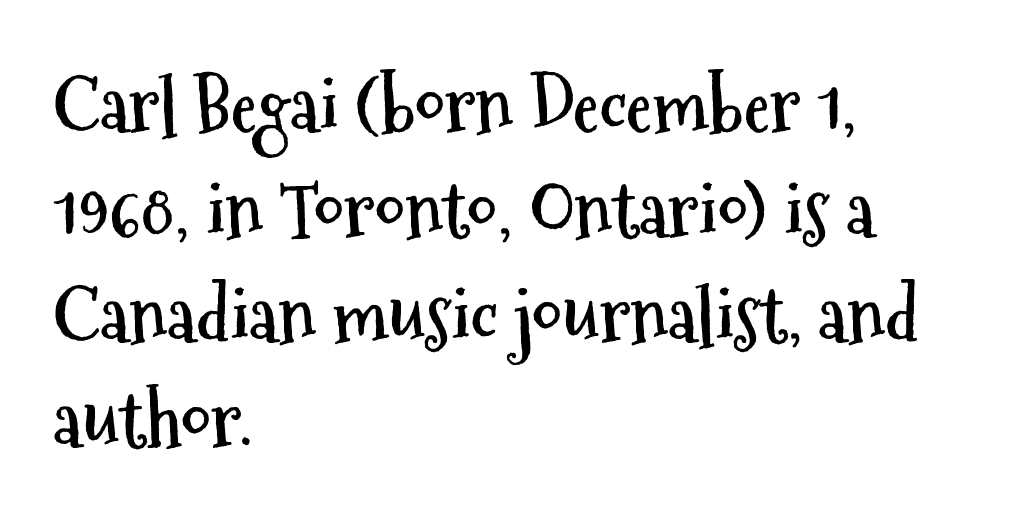
The image shows 75 px semibold, condensed sans-serif type, upright; set left-aligned, normal line spacing (1.4x), normal letter spacing, not underlined; medium stroke contrast and a medium x-height.
